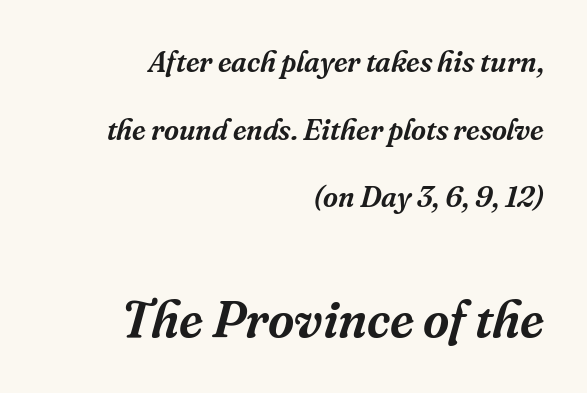
{"serif": "yes", "italic": "yes", "lean": "right", "slant_degrees": 16, "width": "normal", "stroke_contrast": "medium", "x_height": "medium", "monospaced": "no", "underline": "no", "align": "right", "line_spacing": "loose", "line_spacing_ratio": 2.33, "letter_spacing": "normal", "letter_spacing_em": 0.0, "larger_block": "second", "size_ratio": 1.76, "glyph_px": 51}
